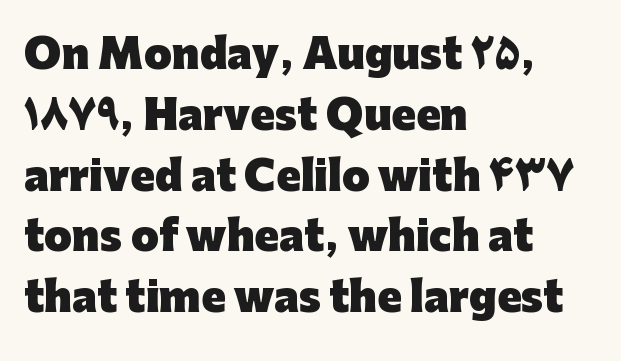
{"serif": "no", "italic": "no", "bold": "yes", "weight": "heavy", "width": "normal", "stroke_contrast": "low", "x_height": "medium", "monospaced": "no", "underline": "no", "align": "left", "line_spacing": "normal", "line_spacing_ratio": 1.52, "letter_spacing": "normal", "letter_spacing_em": 0.0, "glyph_px": 40}
